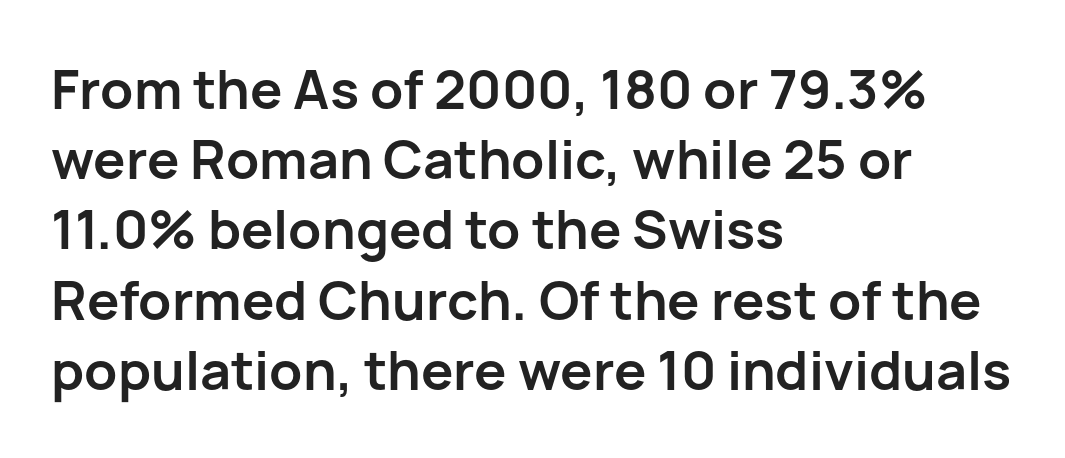
The string is rendered with underlining switched off. Note: no serifs on the glyphs. The space between consecutive lines is moderate. Character widths vary here, with narrow letters taking less room than wide ones. Compared with a centered layout, this one pins lines to the left instead. The lettering holds an erect, upright posture throughout.
